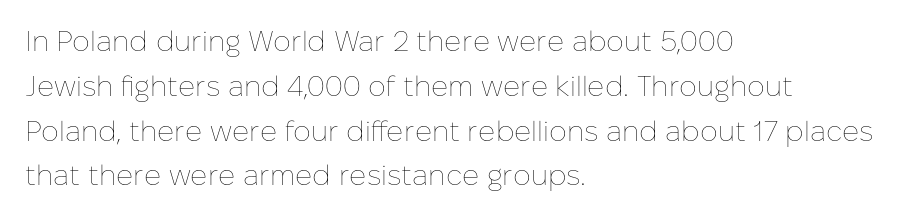
The passage shown has conventional tracking throughout. Descender tails drop into unmarked territory. The face used here is proportionally spaced, like ordinary book or web type. Typeset ragged right — the left edge is the straight one. The specimen reads as upright at a glance. Whoever set this chose a conventional vertical rhythm.
